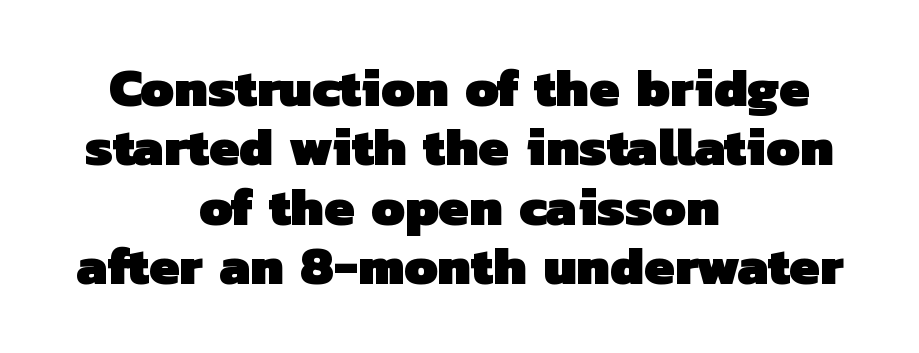
Q: Is the text bold? A: Yes.
Q: Is the typeface a serif or a sans-serif typeface? A: Sans-serif.
Q: Is the text underlined? A: No.
Q: How is the paragraph aligned? A: Centered.
Q: Is the spacing between letters normal or unusually wide? A: Normal.
Q: Is the spacing between lines tight, normal or loose? A: Tight.
Q: Width (condensed, normal, or wide)? A: Normal.
Q: Stroke contrast? A: Low.
Q: x-height? A: Medium.
Q: Monospaced? A: No.
